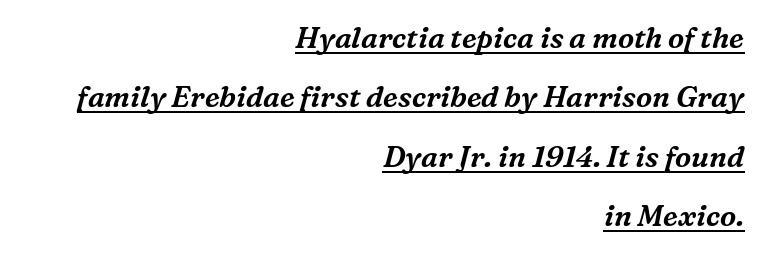
Designer's note — italics engaged. Observe the serifs anchoring each vertical stroke in this sample. Students, observe the line beneath the letters — that is underlining. Tracking here is standard; glyphs follow each other at the usual distance. Is the block centered? No — it sits flush against the right margin.
